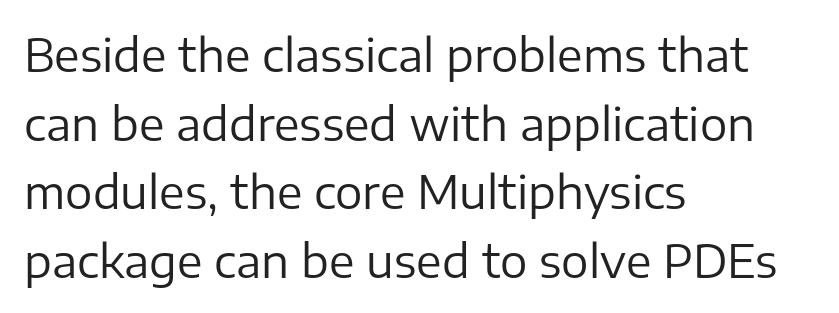
Q: Is the text bold? A: No.
Q: Is the text italic (slanted)? A: No, it is upright.
Q: Is the typeface a serif or a sans-serif typeface? A: Sans-serif.
Q: Is the text underlined? A: No.
Q: How is the paragraph aligned? A: Left-aligned.
Q: Is the spacing between letters normal or unusually wide? A: Normal.
Q: Is the spacing between lines tight, normal or loose? A: Normal.
Q: Width (condensed, normal, or wide)? A: Normal.
Q: Stroke contrast? A: Low.
Q: x-height? A: Medium.
Q: Monospaced? A: No.
